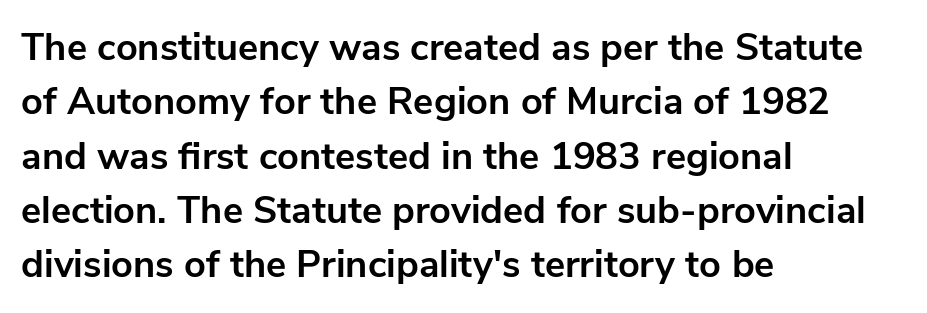
The image shows 38 px bold sans-serif type, upright; set left-aligned, normal line spacing (1.43x), normal letter spacing, not underlined; low stroke contrast and a medium x-height.
